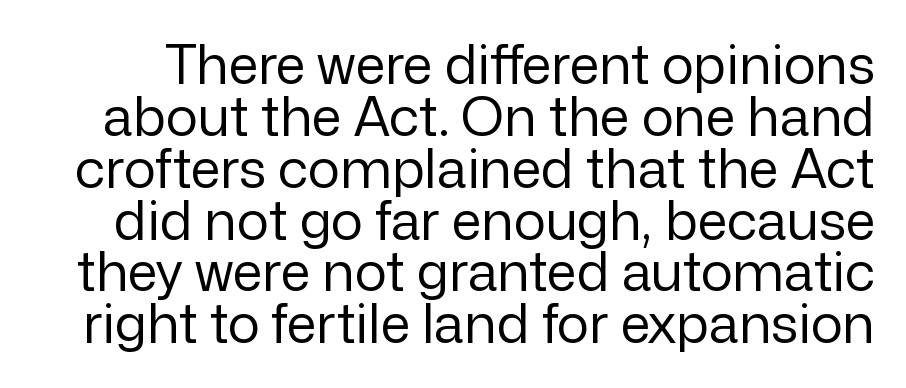
The image shows 54 px regular-weight sans-serif type, upright; set tight line spacing (0.96x), normal letter spacing, not underlined; low stroke contrast and a medium x-height.
